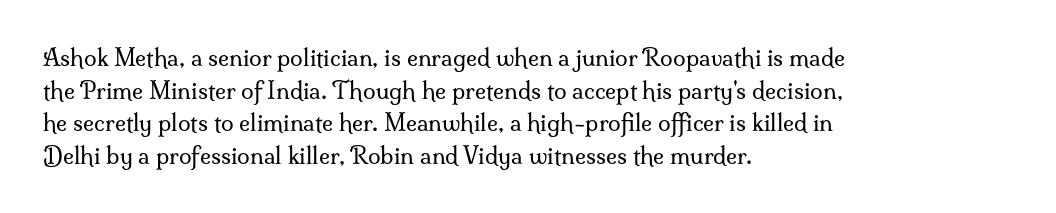
The image shows 23 px text type, upright; set left-aligned, normal line spacing (1.42x), normal letter spacing, not underlined.
